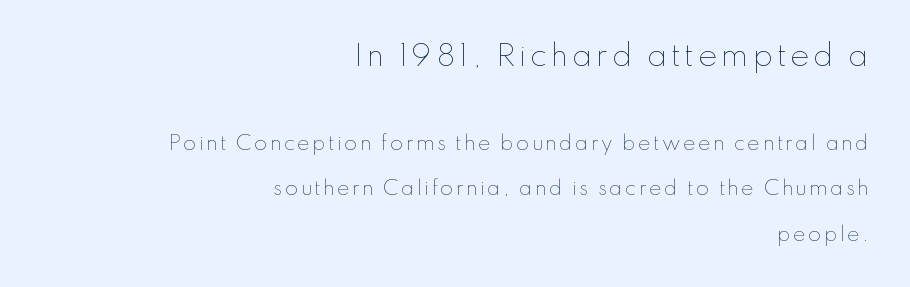
Q: Is the text bold? A: No.
Q: Is the text italic (slanted)? A: No, it is upright.
Q: Is the text underlined? A: No.
Q: How is the paragraph aligned? A: Right-aligned.
Q: Is the spacing between lines tight, normal or loose? A: Loose.
Q: Which block of text is set in a larger size, the first (top) or the second (bottom)? A: The first (top) one.
Q: Width (condensed, normal, or wide)? A: Normal.
Q: Stroke contrast? A: Low.
Q: x-height? A: Small.
Q: Monospaced? A: No.
